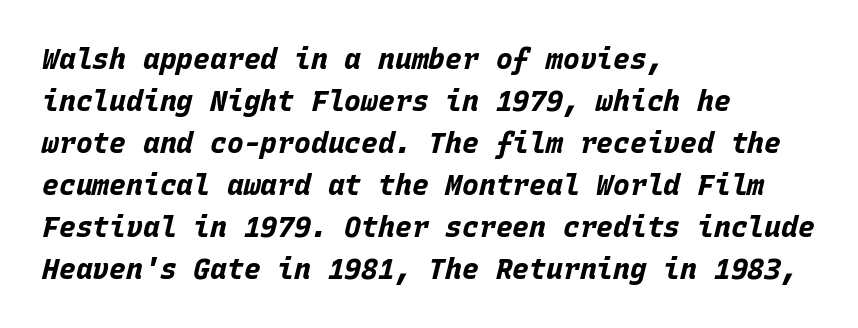
The image shows 28 px bold type, italic (leaning right), monospaced; set left-aligned, normal line spacing (1.5x), normal letter spacing, not underlined; low stroke contrast and a large x-height.
